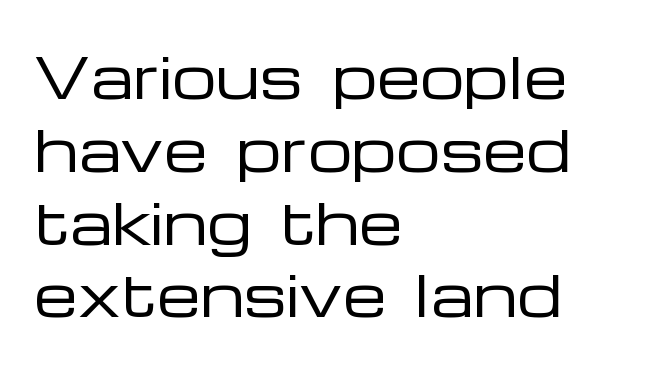
The image shows 56 px regular-weight, wide sans-serif type, upright; set left-aligned, normal line spacing (1.3x), normal letter spacing, not underlined; low stroke contrast and a medium x-height.
